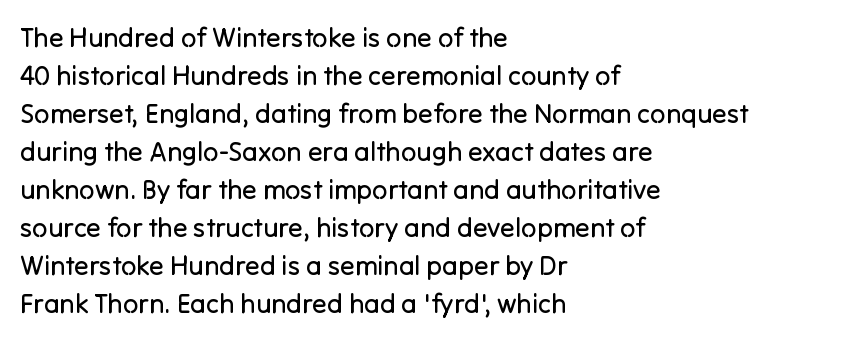
{"italic": "no", "bold": "no", "underline": "no", "align": "left", "line_spacing": "normal", "line_spacing_ratio": 1.41, "letter_spacing": "normal", "letter_spacing_em": 0.0, "glyph_px": 27}
